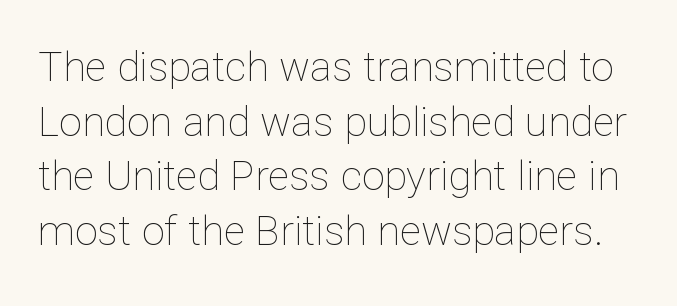
Between one letter and the next there's only the usual sliver of space. The characters are drawn with everyday or finer stroke widths. Compared with typical paragraphs, the rows here are spaced about the same. Note the varied advance widths — an 'i' is clearly narrower than an 'm'.
